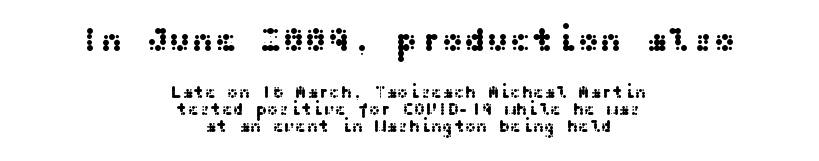
Q: Is the text italic (slanted)? A: No, it is upright.
Q: Is the typeface a serif or a sans-serif typeface? A: Sans-serif.
Q: Is the text underlined? A: No.
Q: How is the paragraph aligned? A: Centered.
Q: Is the spacing between letters normal or unusually wide? A: Normal.
Q: Is the spacing between lines tight, normal or loose? A: Tight.
Q: Which block of text is set in a larger size, the first (top) or the second (bottom)? A: The first (top) one.
Q: Width (condensed, normal, or wide)? A: Wide.
Q: Stroke contrast? A: Medium.
Q: x-height? A: Medium.
